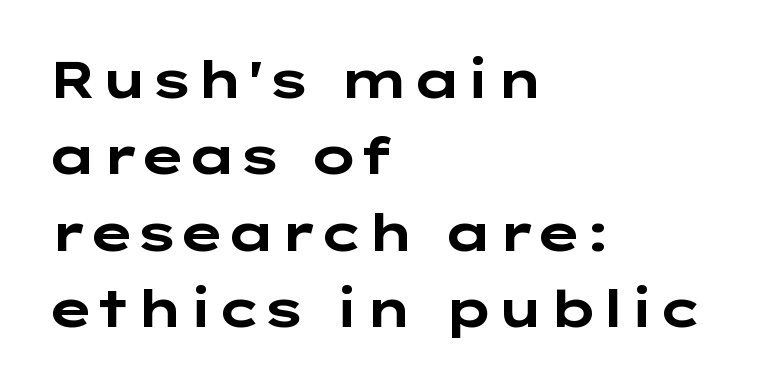
Glance below the letters and you will spot only blank space. The paragraph shown leans on its left margin. The letters are bold, with thick, heavy strokes. Nope, not italic — everything's standing straight. Vertical spacing — default. Nothing sits at the stroke ends, so this counts as sans-serif.
